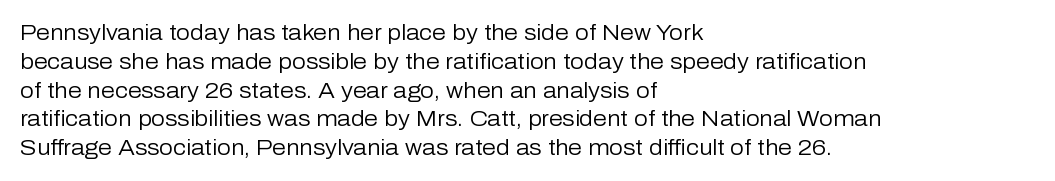
Q: Is the text bold? A: No.
Q: Is the text italic (slanted)? A: No, it is upright.
Q: Is the text underlined? A: No.
Q: How is the paragraph aligned? A: Left-aligned.
Q: Is the spacing between letters normal or unusually wide? A: Normal.
Q: Is the spacing between lines tight, normal or loose? A: Normal.
